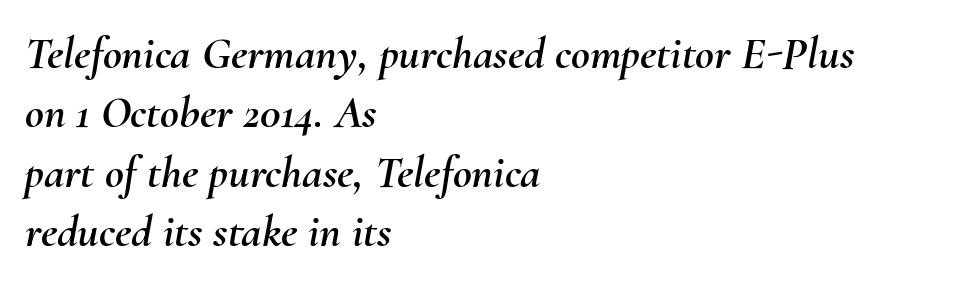
Q: Is the text italic (slanted)? A: Yes, it leans right by about 10 degrees.
Q: Is the text underlined? A: No.
Q: How is the paragraph aligned? A: Left-aligned.
Q: Is the spacing between letters normal or unusually wide? A: Normal.
Q: Is the spacing between lines tight, normal or loose? A: Normal.
Q: Width (condensed, normal, or wide)? A: Normal.
Q: Stroke contrast? A: Medium.
Q: x-height? A: Small.
Q: Monospaced? A: No.
